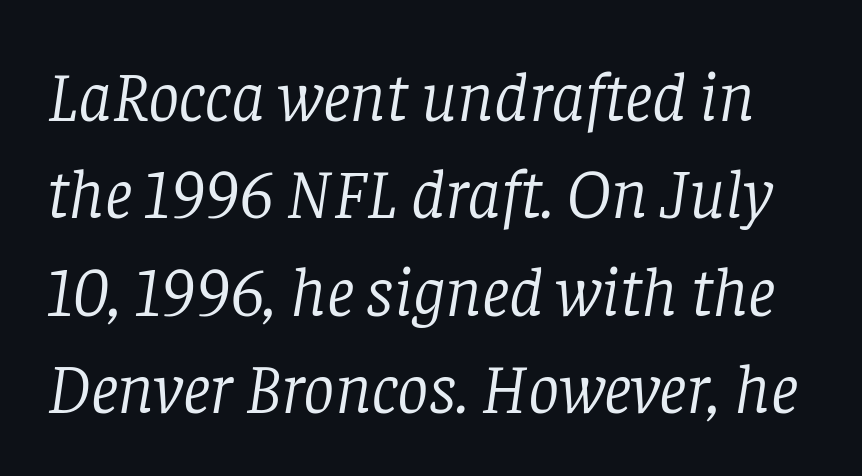
{"serif": "yes", "italic": "yes", "lean": "right", "slant_degrees": 8, "bold": "no", "weight": "light", "width": "normal", "stroke_contrast": "low", "x_height": "large", "monospaced": "no", "underline": "no", "line_spacing": "normal", "line_spacing_ratio": 1.39, "letter_spacing": "normal", "letter_spacing_em": 0.0, "glyph_px": 70}
